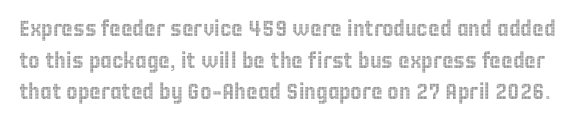
The image shows 22 px text type, upright; set normal line spacing (1.44x), normal letter spacing, not underlined.
